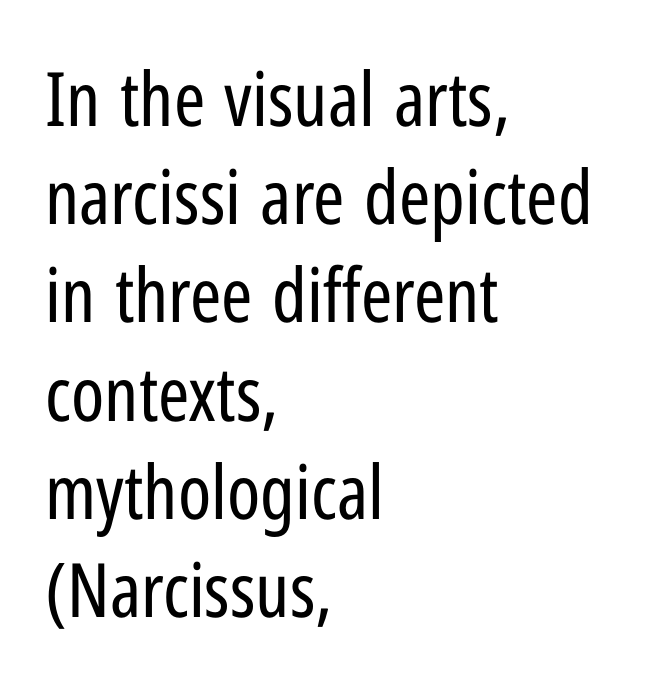
Type style note: lacks serifs. Horizontal bands of white between lines are of average thickness. This sample uses plain, unmodified letter spacing. Here the designer chose a conventional face with non-uniform glyph widths. Is the stroke heavy? The answer is a plain regular-or-lighter. This is roman type, the default non-slanted kind.
